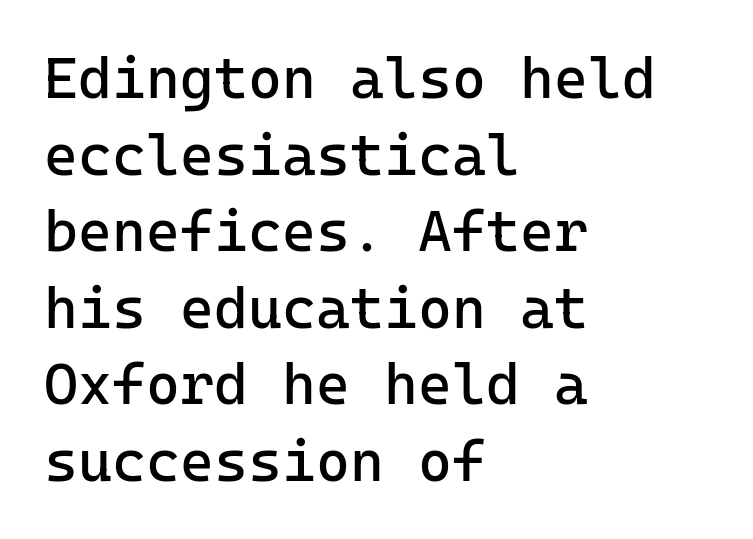
The image shows 58 px regular-weight sans-serif type, upright; set left-aligned, normal line spacing (1.32x), normal letter spacing, not underlined; low stroke contrast and a medium x-height.
